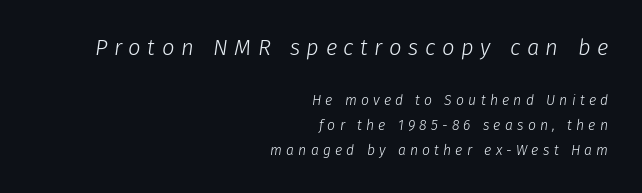
A student would notice the top passage is typeset larger than what follows. This rendering uses right alignment, leaving the left contour irregular. Unbolded letterforms with no extra heft. Rendered with sloped, italic letterforms.
